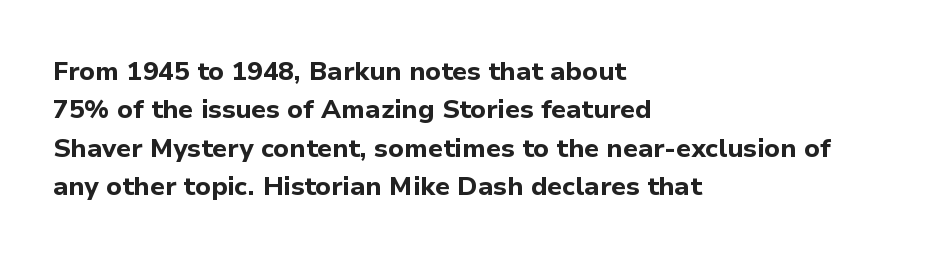
The image shows 26 px bold type, upright; set left-aligned, normal line spacing (1.48x), normal letter spacing, not underlined.
